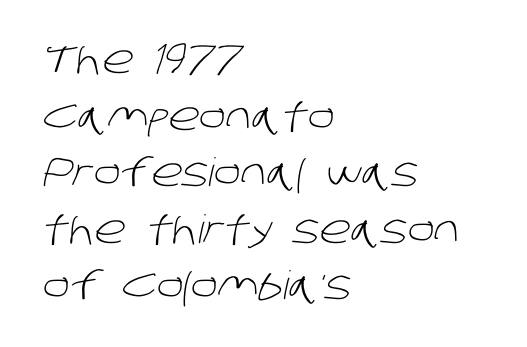
Horizontally, the lines are justified to the leading edge only. Is this a fixed-width face? No — the glyphs have proportional, varying widths. The type is set solid horizontally, with unmodified tracking. The designer went with a sans here, leaving each stem footless. Nobody drew a line under any word here.
